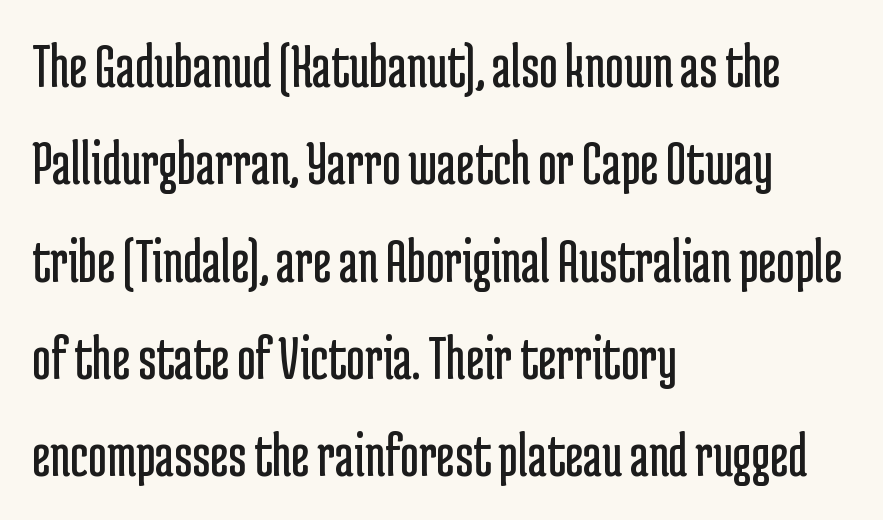
The image shows 64 px regular-weight, condensed sans-serif type, upright; set left-aligned, normal line spacing (1.52x), normal letter spacing, not underlined; low stroke contrast and a medium x-height.
